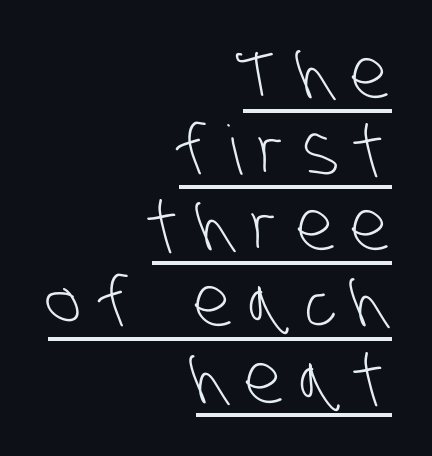
The image shows 68 px light, condensed sans-serif type; set right-aligned, tight line spacing (1.12x), unusually wide letter spacing (+0.25 em), underlined; low stroke contrast and a large x-height.
